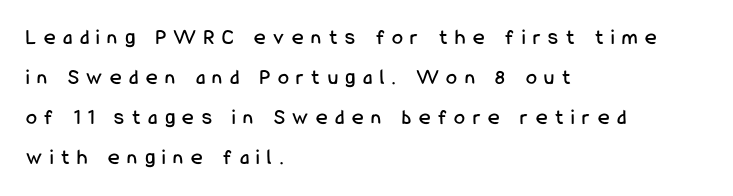
{"italic": "no", "underline": "no", "align": "left", "line_spacing_ratio": 1.82, "letter_spacing": "wide", "letter_spacing_em": 0.35, "glyph_px": 22}
